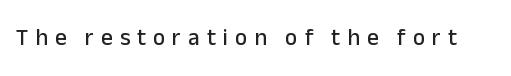
Q: Is the text italic (slanted)? A: No, it is upright.
Q: Is the text underlined? A: No.
Q: Is the spacing between letters normal or unusually wide? A: Unusually wide.
